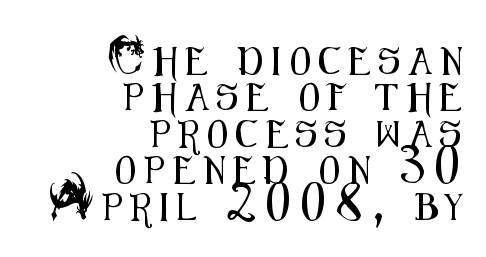
Q: Is the text italic (slanted)? A: No, it is upright.
Q: Is the text underlined? A: No.
Q: How is the paragraph aligned? A: Right-aligned.
Q: Is the spacing between letters normal or unusually wide? A: Unusually wide.
Q: Is the spacing between lines tight, normal or loose? A: Normal.
